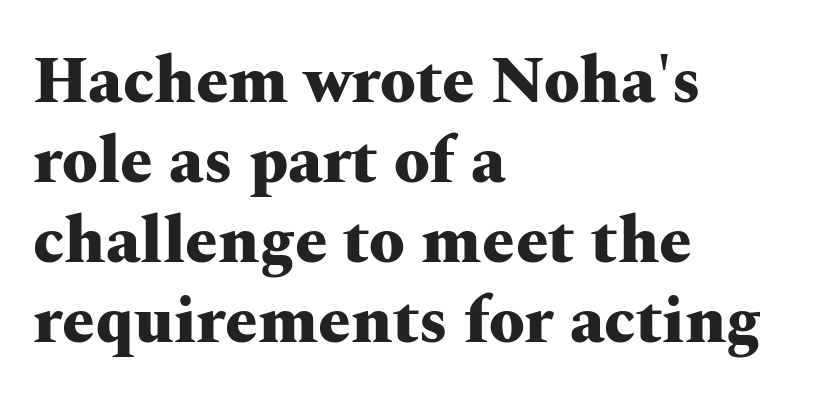
The image shows 65 px heavy, wide serif type, upright; set left-aligned, line spacing 1.23x, normal letter spacing, not underlined; medium stroke contrast and a medium x-height.
